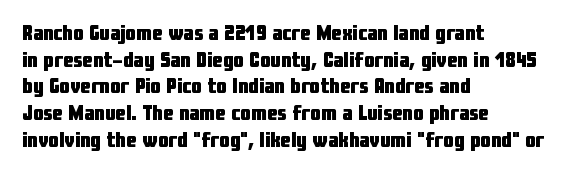
The image shows 21 px bold type, upright; set left-aligned, normal line spacing (1.27x), normal letter spacing, not underlined.
